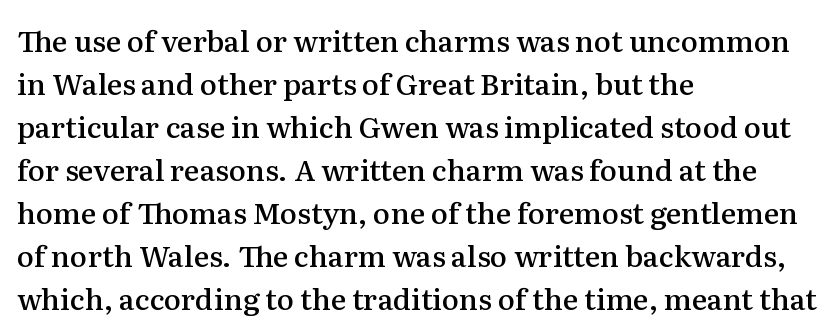
The letters sit at their default tracking, neither squeezed nor spread. The specimen reads as upright at a glance. Typographically, this falls in the serif category. In terms of weight, the rendering is demibold, just under bold.
